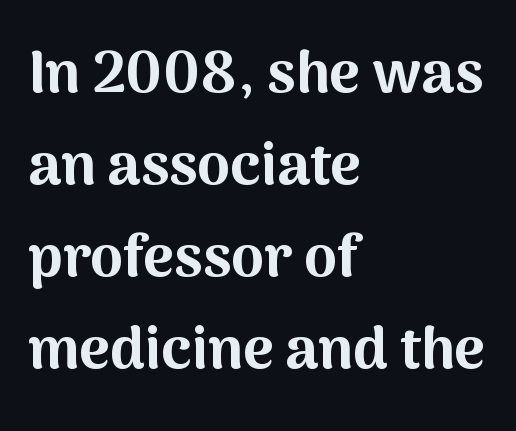
Q: Is the text bold? A: Yes.
Q: Is the text italic (slanted)? A: No, it is upright.
Q: Is the typeface a serif or a sans-serif typeface? A: Sans-serif.
Q: Is the text underlined? A: No.
Q: How is the paragraph aligned? A: Left-aligned.
Q: Is the spacing between letters normal or unusually wide? A: Normal.
Q: Is the spacing between lines tight, normal or loose? A: Normal.
Q: Width (condensed, normal, or wide)? A: Normal.
Q: Stroke contrast? A: Medium.
Q: x-height? A: Medium.
Q: Monospaced? A: No.
